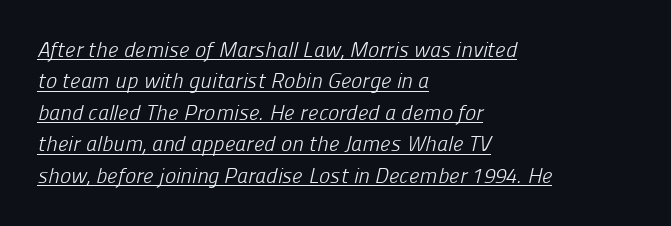
{"bold": "no", "underline": "yes", "align": "left", "line_spacing": "normal", "line_spacing_ratio": 1.5, "letter_spacing": "normal", "letter_spacing_em": 0.0, "glyph_px": 21}
